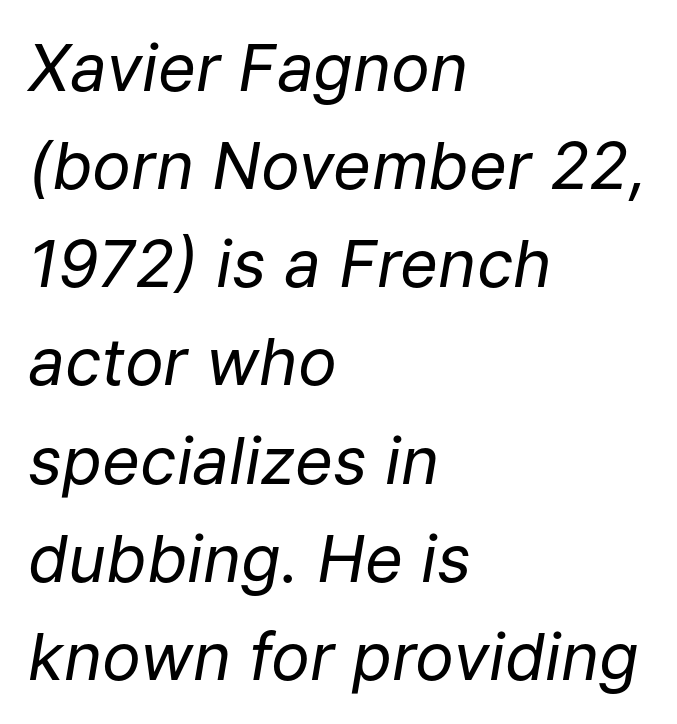
Q: Is the text bold? A: No.
Q: Is the text italic (slanted)? A: Yes, it leans right by about 9 degrees.
Q: Is the text underlined? A: No.
Q: How is the paragraph aligned? A: Left-aligned.
Q: Is the spacing between letters normal or unusually wide? A: Normal.
Q: Is the spacing between lines tight, normal or loose? A: Normal.
Q: Width (condensed, normal, or wide)? A: Normal.
Q: Stroke contrast? A: Low.
Q: x-height? A: Medium.
Q: Monospaced? A: No.
